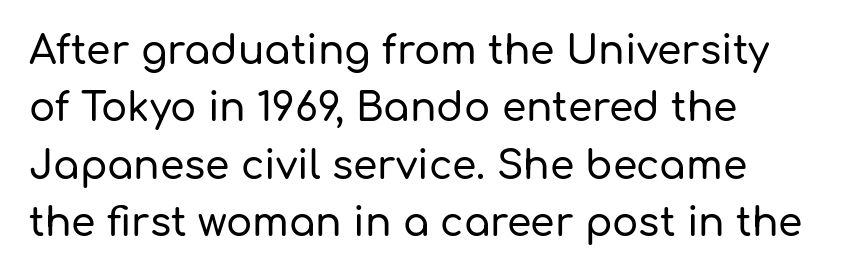
{"serif": "no", "italic": "no", "width": "normal", "stroke_contrast": "low", "x_height": "medium", "monospaced": "no", "underline": "no", "align": "left", "line_spacing": "normal", "line_spacing_ratio": 1.47, "letter_spacing": "normal", "letter_spacing_em": 0.0, "glyph_px": 39}
